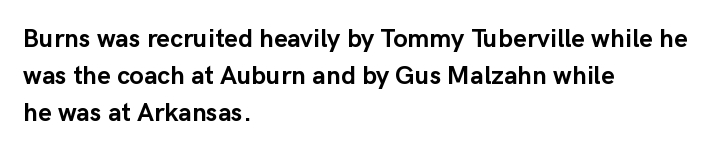
The image shows 26 px bold type, upright; set left-aligned, normal line spacing (1.43x), normal letter spacing, not underlined.
